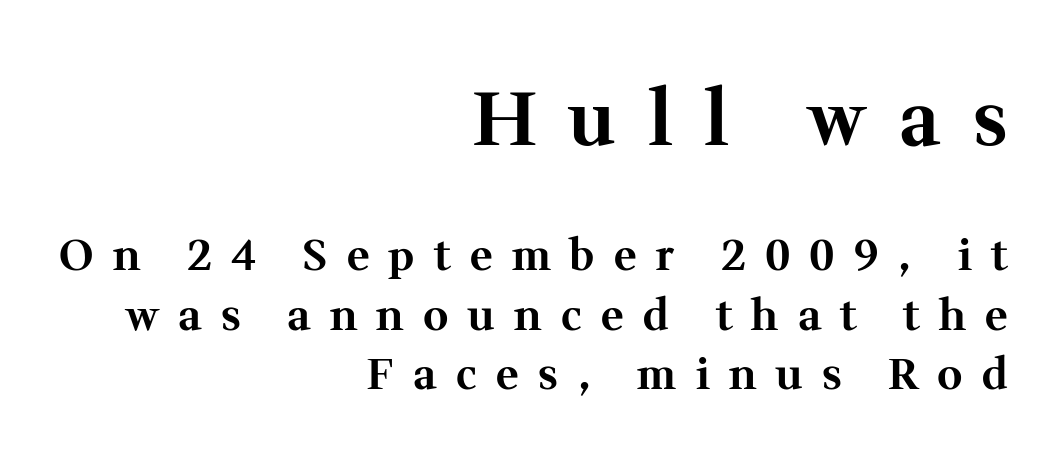
Stroke terminals: seriffed. The lines are quadded right. Character size in the leading block exceeds that of the trailing block. You could only call the tracking loose — the letters float apart.
